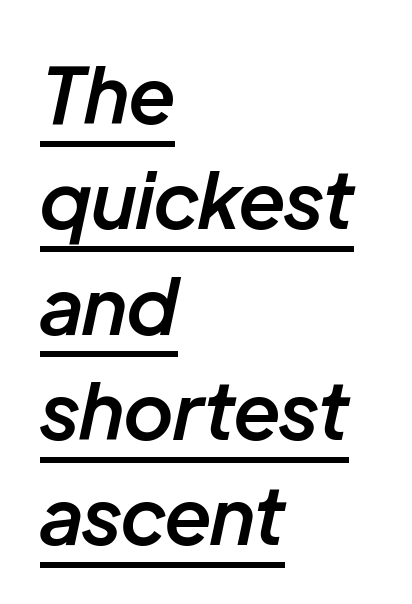
{"italic": "yes", "lean": "right", "slant_degrees": 12, "bold": "semi", "weight": "semibold", "width": "normal", "stroke_contrast": "low", "x_height": "medium", "monospaced": "no", "underline": "yes", "align": "left", "line_spacing": "normal", "line_spacing_ratio": 1.35, "letter_spacing": "normal", "letter_spacing_em": 0.0, "glyph_px": 78}
